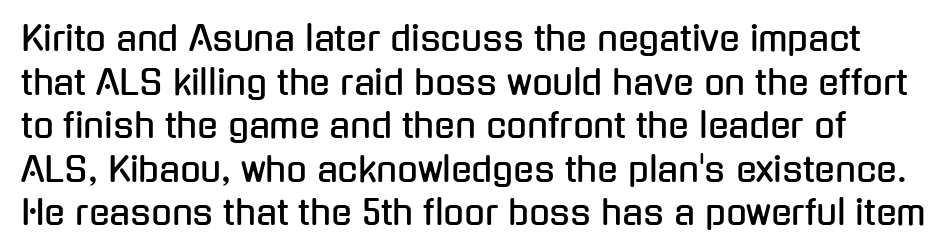
{"serif": "no", "italic": "no", "width": "condensed", "stroke_contrast": "low", "x_height": "medium", "monospaced": "no", "underline": "no", "line_spacing": "normal", "line_spacing_ratio": 1.28, "letter_spacing": "normal", "letter_spacing_em": 0.0, "glyph_px": 34}
